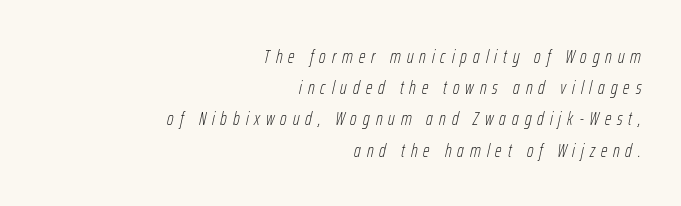
The passage shown is not bold in any degree. The strip under each line holds only bare page. Someone cranked the tracking dial way up on this one. The designer left line spacing at the default.
